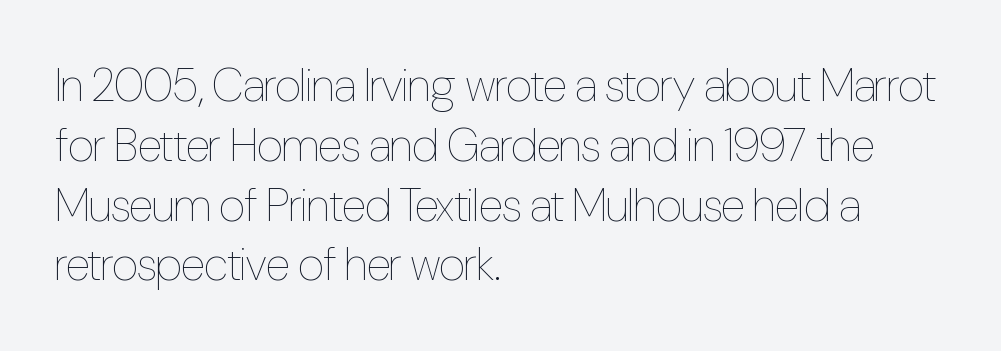
Q: Is the text bold? A: No.
Q: Is the text italic (slanted)? A: No, it is upright.
Q: Is the text underlined? A: No.
Q: How is the paragraph aligned? A: Left-aligned.
Q: Is the spacing between letters normal or unusually wide? A: Normal.
Q: Is the spacing between lines tight, normal or loose? A: Normal.
Q: Width (condensed, normal, or wide)? A: Condensed.
Q: Stroke contrast? A: Low.
Q: x-height? A: Medium.
Q: Monospaced? A: No.
